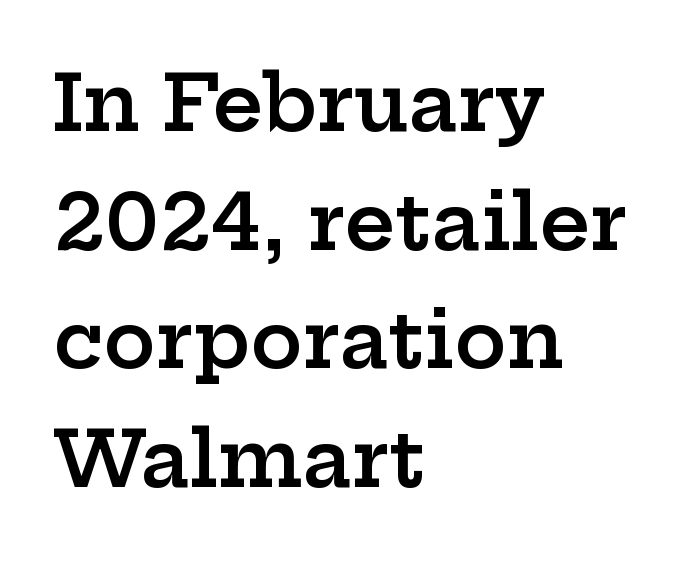
You could not count columns in this text — the font is proportionally spaced. Visually the block forms a straight wall on the left and a jagged coastline on the right. You can tell it's not italic because the verticals are truly vertical. Words appear dense and cohesive because spacing is normal. Only glyphs here, with clear space below each row. Normally led — the rows are evenly, conventionally spaced.
